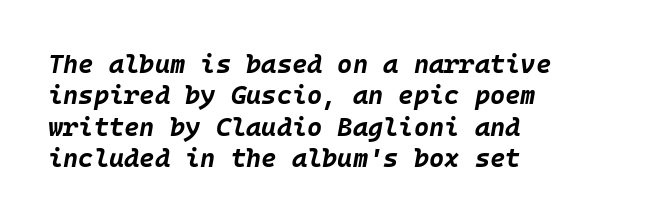
The image shows 26 px bold type, italic (leaning right); set left-aligned, line spacing 1.21x, normal letter spacing, not underlined.
